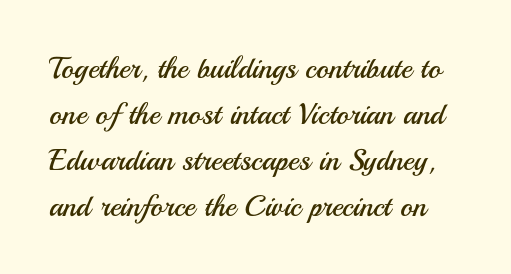
On a weight scale, this lands at 450 or below. What kind of face is this? One without serifs — a sans. Normally led — the rows are evenly, conventionally spaced. Think of a printed novel: that variable character pitch is what you see here. A typesetter would call this zero additional tracking.
